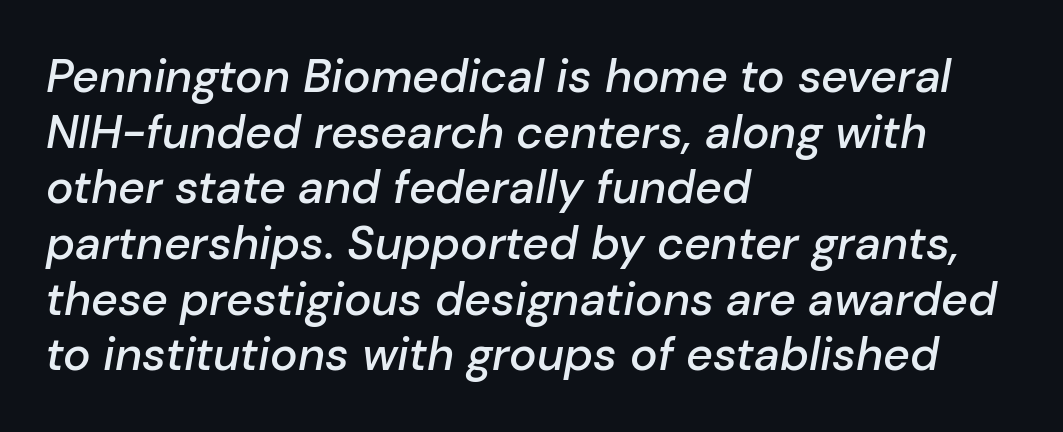
{"italic": "yes", "lean": "right", "slant_degrees": 10, "bold": "semi", "weight": "semibold", "width": "normal", "stroke_contrast": "low", "x_height": "medium", "monospaced": "no", "underline": "no", "align": "left", "line_spacing_ratio": 1.21, "letter_spacing": "normal", "letter_spacing_em": 0.0, "glyph_px": 46}
